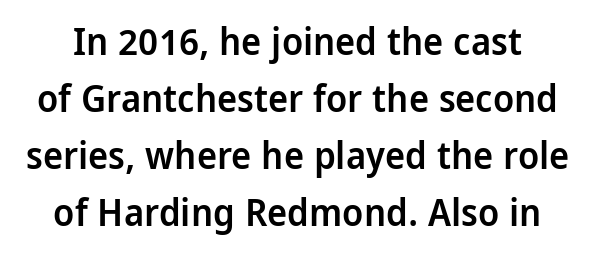
Q: Is the text bold? A: Semi-bold.
Q: Is the text italic (slanted)? A: No, it is upright.
Q: Is the typeface a serif or a sans-serif typeface? A: Sans-serif.
Q: Is the text underlined? A: No.
Q: Is the spacing between letters normal or unusually wide? A: Normal.
Q: Is the spacing between lines tight, normal or loose? A: Normal.
Q: Width (condensed, normal, or wide)? A: Normal.
Q: Stroke contrast? A: Low.
Q: x-height? A: Medium.
Q: Monospaced? A: No.
